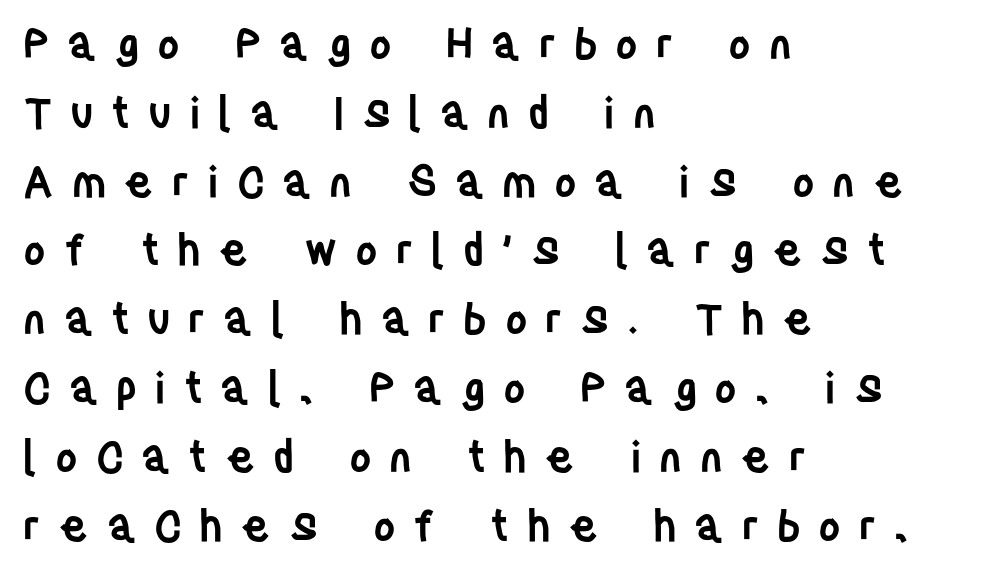
{"serif": "no", "italic": "no", "bold": "semi", "weight": "semibold", "width": "condensed", "stroke_contrast": "low", "x_height": "large", "monospaced": "no", "underline": "no", "align": "left", "line_spacing": "normal", "line_spacing_ratio": 1.6, "letter_spacing": "wide", "letter_spacing_em": 0.41, "glyph_px": 43}
